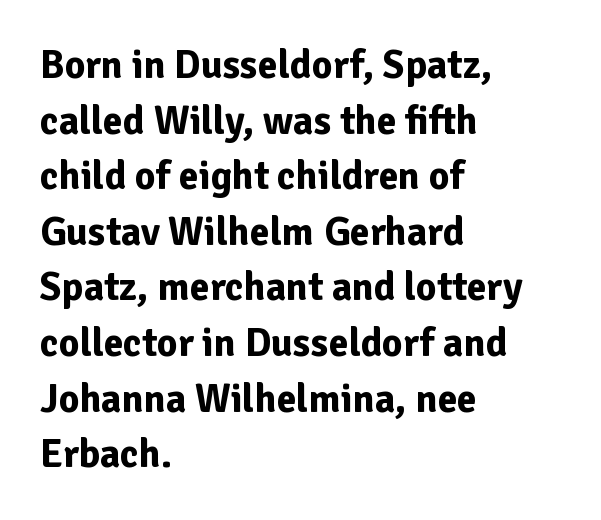
{"serif": "no", "italic": "no", "bold": "yes", "weight": "bold", "width": "normal", "stroke_contrast": "low", "x_height": "medium", "monospaced": "no", "underline": "no", "align": "left", "line_spacing": "normal", "line_spacing_ratio": 1.39, "letter_spacing": "normal", "letter_spacing_em": 0.0, "glyph_px": 40}
